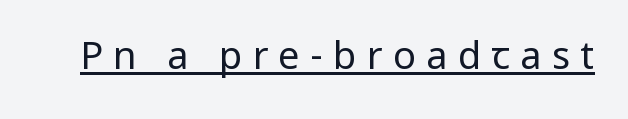
The image shows 38 px regular-weight, condensed sans-serif type, upright; set unusually wide letter spacing (+0.27 em), underlined; low stroke contrast and a large x-height.
